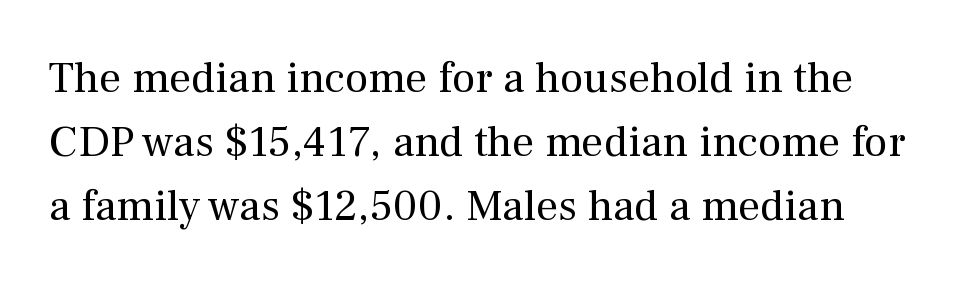
Do the characters align in a grid? No, the font is proportional. Each new line begins a customary step beneath the previous one. Upright lettering throughout. A serif font was chosen for this passage. Spacing between characters is what you'd get straight out of the box.
